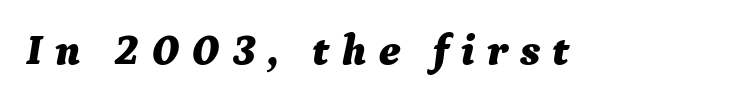
The rendering applies a slant to the glyphs. Character widths vary here, with narrow letters taking less room than wide ones. The foot of each line stays bare and open. These lines carry a lot of weight — the face is fully bold. Students, note that the glyphs here are deliberately spaced far apart.
